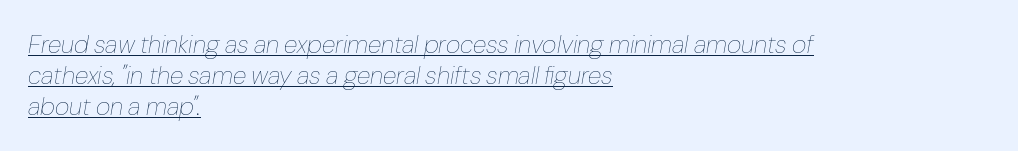
The image shows 25 px text type, italic (leaning right); set left-aligned, line spacing 1.24x, normal letter spacing, underlined.
